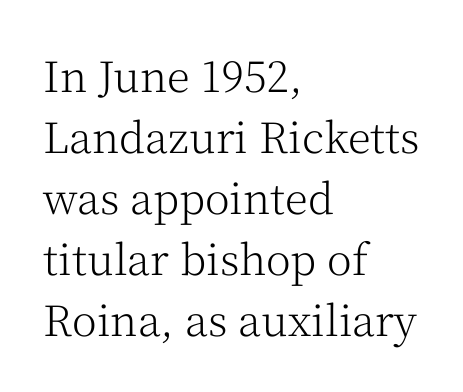
Q: Is the text bold? A: No.
Q: Is the text italic (slanted)? A: No, it is upright.
Q: Is the typeface a serif or a sans-serif typeface? A: Serif.
Q: Is the text underlined? A: No.
Q: How is the paragraph aligned? A: Left-aligned.
Q: Is the spacing between letters normal or unusually wide? A: Normal.
Q: Is the spacing between lines tight, normal or loose? A: Normal.
Q: Width (condensed, normal, or wide)? A: Normal.
Q: Stroke contrast? A: Medium.
Q: x-height? A: Medium.
Q: Monospaced? A: No.
